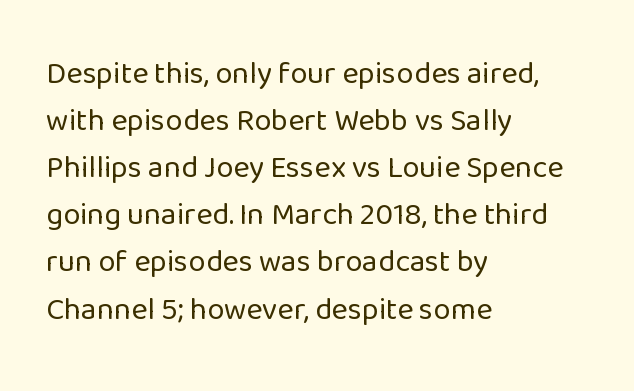
Q: Is the text bold? A: No.
Q: Is the text italic (slanted)? A: No, it is upright.
Q: Is the typeface a serif or a sans-serif typeface? A: Sans-serif.
Q: Is the text underlined? A: No.
Q: How is the paragraph aligned? A: Left-aligned.
Q: Is the spacing between letters normal or unusually wide? A: Normal.
Q: Is the spacing between lines tight, normal or loose? A: Normal.
Q: Width (condensed, normal, or wide)? A: Normal.
Q: Stroke contrast? A: Low.
Q: x-height? A: Medium.
Q: Monospaced? A: No.
